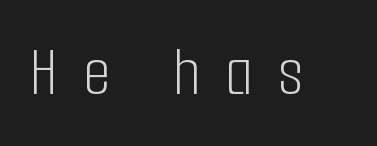
Q: Is the text bold? A: No.
Q: Is the text italic (slanted)? A: No, it is upright.
Q: Is the typeface a serif or a sans-serif typeface? A: Sans-serif.
Q: Is the text underlined? A: No.
Q: Is the spacing between letters normal or unusually wide? A: Unusually wide.
Q: Width (condensed, normal, or wide)? A: Condensed.
Q: Stroke contrast? A: Low.
Q: x-height? A: Medium.
Q: Monospaced? A: No.
